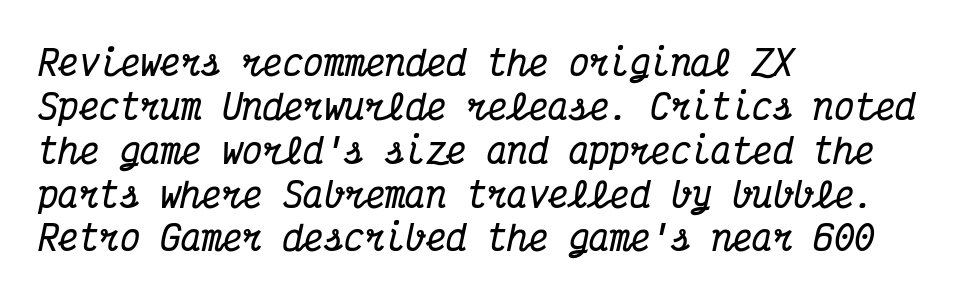
{"serif": "yes", "italic": "yes", "lean": "right", "slant_degrees": 12, "bold": "yes", "weight": "bold", "width": "condensed", "stroke_contrast": "medium", "x_height": "medium", "monospaced": "yes", "underline": "no", "align": "left", "line_spacing": "normal", "line_spacing_ratio": 1.29, "letter_spacing": "normal", "letter_spacing_em": 0.0, "glyph_px": 34}
